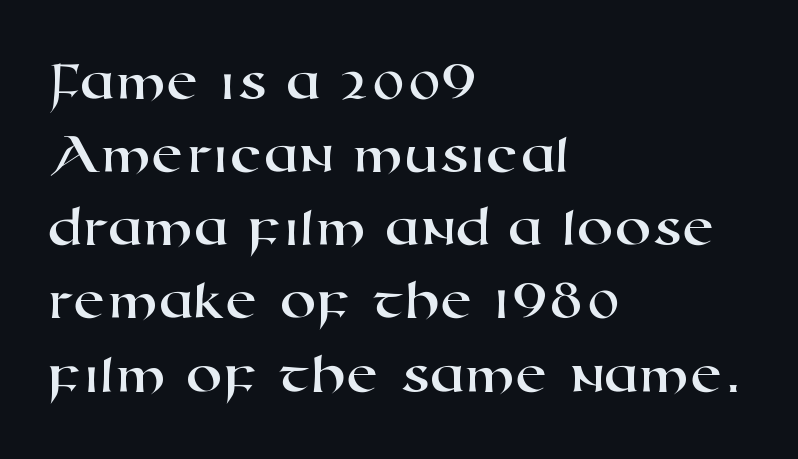
Unmarked baselines from the first word to the last. These lines are composed in type without serifs. Layout note: lines flush left. What stands out about the letter spacing? Nothing — it is the standard amount. Here the designer chose a conventional face with non-uniform glyph widths.
